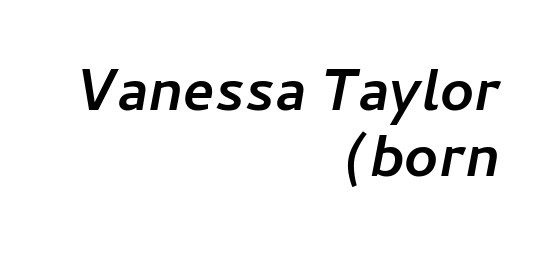
{"italic": "yes", "lean": "right", "slant_degrees": 11, "bold": "yes", "weight": "semibold", "width": "normal", "stroke_contrast": "low", "x_height": "medium", "monospaced": "no", "underline": "no", "align": "right", "line_spacing": "tight", "line_spacing_ratio": 1.12, "letter_spacing": "normal", "letter_spacing_em": 0.0, "glyph_px": 59}
